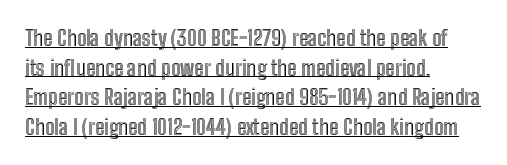
The image shows 21 px text type, upright; set left-aligned, normal line spacing (1.41x), normal letter spacing, underlined.
